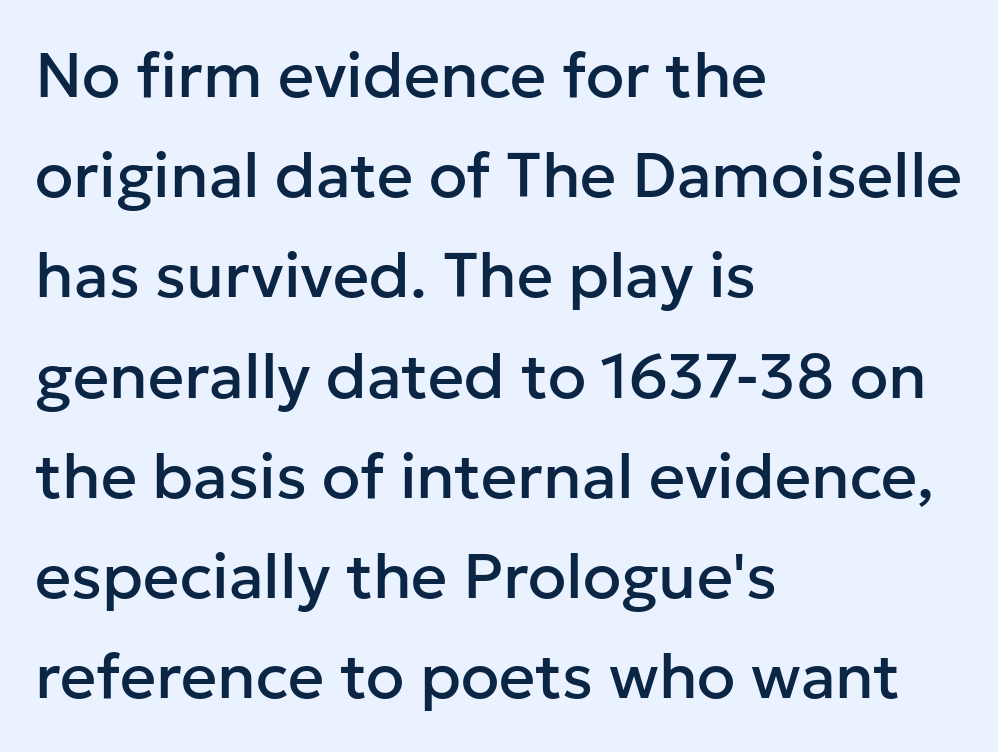
Q: Is the text italic (slanted)? A: No, it is upright.
Q: Is the typeface a serif or a sans-serif typeface? A: Sans-serif.
Q: Is the text underlined? A: No.
Q: How is the paragraph aligned? A: Left-aligned.
Q: Is the spacing between letters normal or unusually wide? A: Normal.
Q: Is the spacing between lines tight, normal or loose? A: Normal.
Q: Width (condensed, normal, or wide)? A: Normal.
Q: Stroke contrast? A: Low.
Q: x-height? A: Medium.
Q: Monospaced? A: No.
